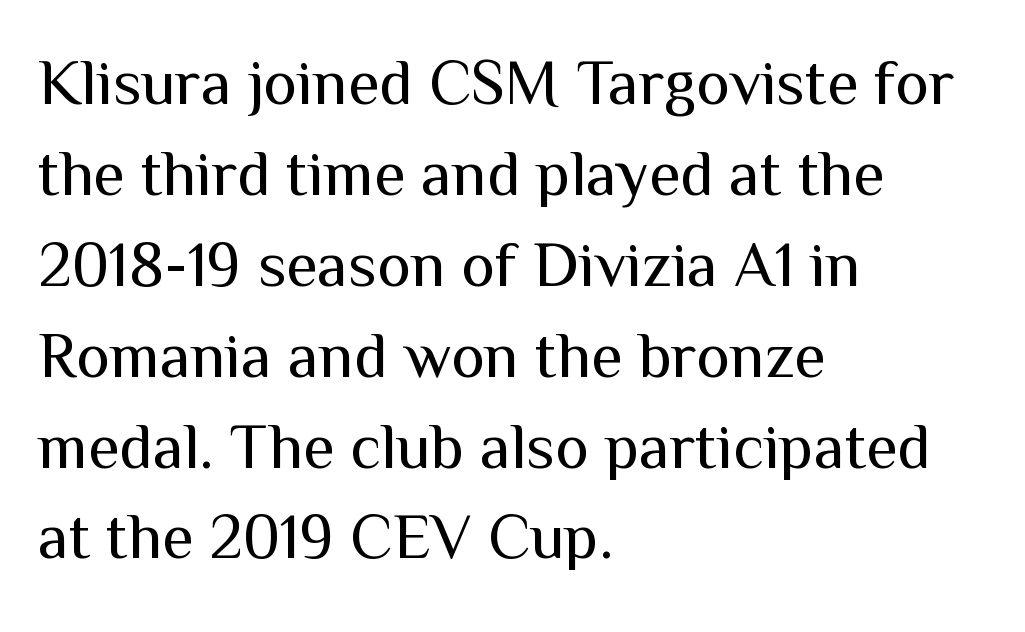
The passage shown is typeset with a sans-serif family. The weight tops out at a normal text grade. Think of a printed novel: that variable character pitch is what you see here. These lines keep a tight, regular rhythm from letter to letter. Compared with typical paragraphs, the rows here are spaced about the same. Just letters on the line, the space beneath them empty.
